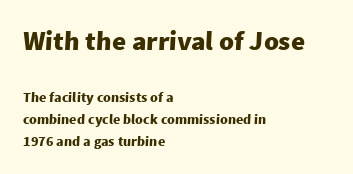
{"bold": "yes", "underline": "no", "align": "left", "line_spacing": "normal", "line_spacing_ratio": 1.59, "letter_spacing": "normal", "letter_spacing_em": 0.0, "larger_block": "first", "size_ratio": 1.93, "glyph_px": 27}
